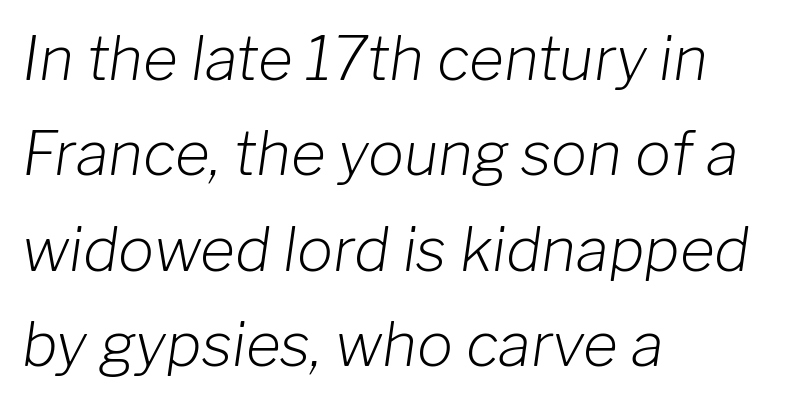
Left-aligned paragraph, ragged on the right. The space beneath each line is pristine and unruled. The weight tops out at a normal text grade. Standard letterfit; no display-style spreading of the glyphs.
